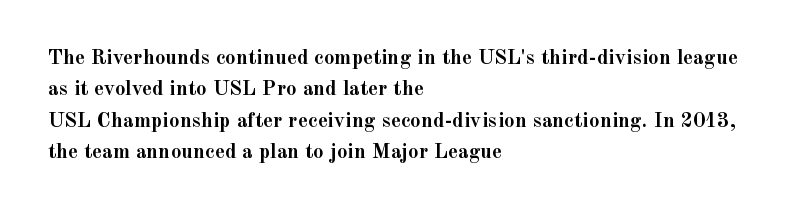
The image shows 21 px bold type, upright; set left-aligned, normal line spacing (1.5x), normal letter spacing, not underlined.
